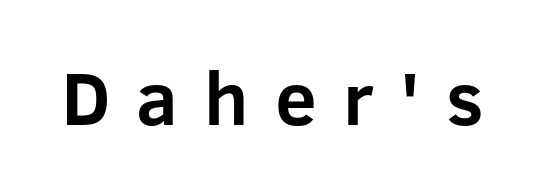
{"serif": "no", "italic": "no", "bold": "yes", "weight": "bold", "width": "normal", "stroke_contrast": "low", "x_height": "medium", "monospaced": "no", "underline": "no", "letter_spacing": "wide", "letter_spacing_em": 0.35, "glyph_px": 75}
